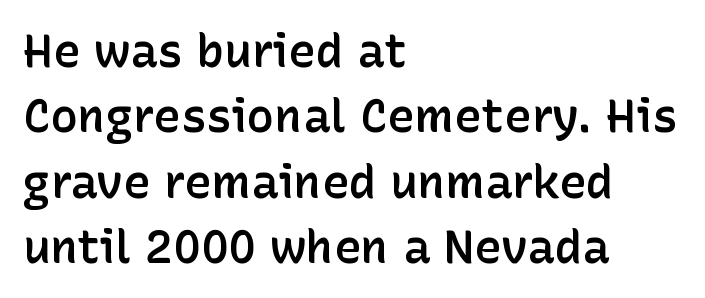
{"serif": "no", "italic": "no", "bold": "semi", "weight": "semibold", "width": "normal", "stroke_contrast": "low", "x_height": "medium", "monospaced": "no", "underline": "no", "align": "left", "line_spacing": "normal", "line_spacing_ratio": 1.42, "letter_spacing": "normal", "letter_spacing_em": 0.0, "glyph_px": 46}
